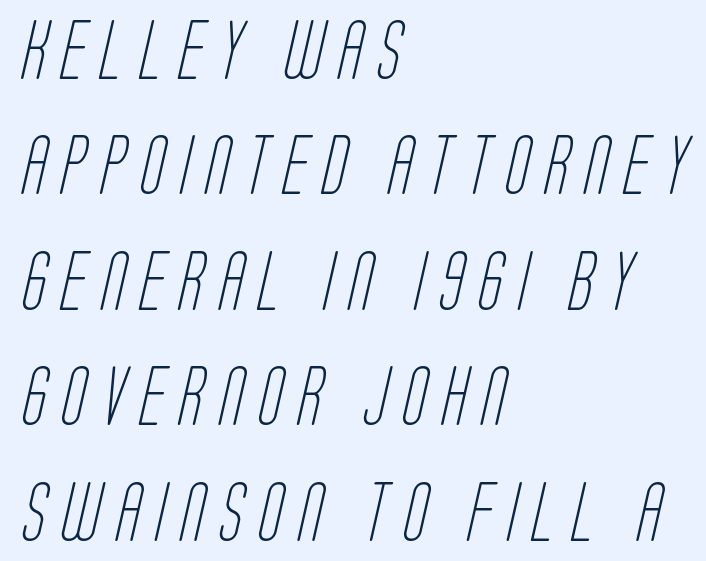
Q: Is the text bold? A: No.
Q: Is the typeface a serif or a sans-serif typeface? A: Sans-serif.
Q: Is the text underlined? A: No.
Q: How is the paragraph aligned? A: Left-aligned.
Q: Is the spacing between letters normal or unusually wide? A: Unusually wide.
Q: Is the spacing between lines tight, normal or loose? A: Loose.
Q: Width (condensed, normal, or wide)? A: Condensed.
Q: Stroke contrast? A: Low.
Q: x-height? A: Large.
Q: Monospaced? A: No.
